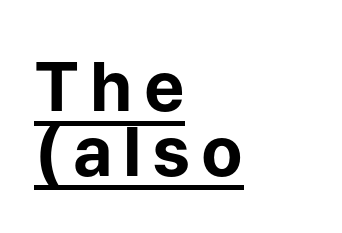
Is there any slant? The stems are plumb. Think of a printed novel: that variable character pitch is what you see here. The ragged edge is on the right, which tells us the setting is flush left. Nope, no serifs anywhere on these letters.
